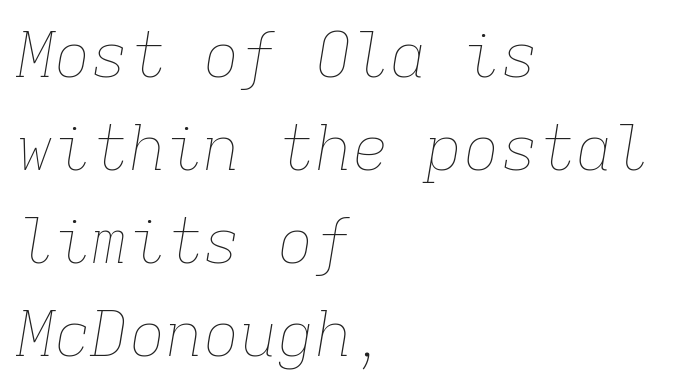
The image shows 62 px thin type, italic (leaning right), monospaced; set left-aligned, normal line spacing (1.5x), normal letter spacing, not underlined; low stroke contrast and a medium x-height.
